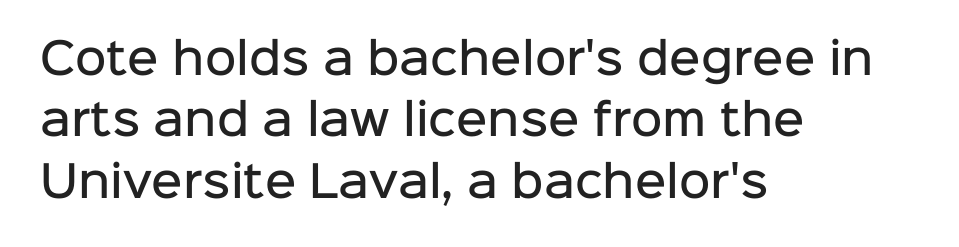
Q: Is the text bold? A: Semi-bold.
Q: Is the text italic (slanted)? A: No, it is upright.
Q: Is the typeface a serif or a sans-serif typeface? A: Sans-serif.
Q: Is the text underlined? A: No.
Q: How is the paragraph aligned? A: Left-aligned.
Q: Is the spacing between letters normal or unusually wide? A: Normal.
Q: Is the spacing between lines tight, normal or loose? A: Normal.
Q: Width (condensed, normal, or wide)? A: Normal.
Q: Stroke contrast? A: Low.
Q: x-height? A: Medium.
Q: Monospaced? A: No.
